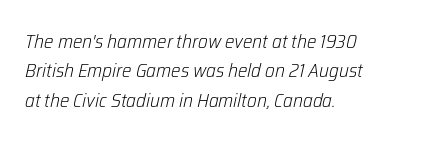
{"italic": "yes", "lean": "right", "slant_degrees": 12, "bold": "no", "underline": "no", "align": "left", "line_spacing": "normal", "line_spacing_ratio": 1.47, "letter_spacing": "normal", "letter_spacing_em": 0.0, "glyph_px": 20}
